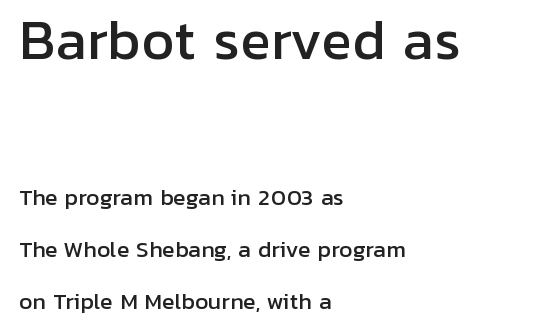
{"serif": "no", "italic": "no", "width": "normal", "stroke_contrast": "low", "x_height": "medium", "monospaced": "no", "underline": "no", "align": "left", "line_spacing": "loose", "line_spacing_ratio": 2.47, "letter_spacing": "normal", "letter_spacing_em": 0.0, "larger_block": "first", "size_ratio": 2.48, "glyph_px": 52}
